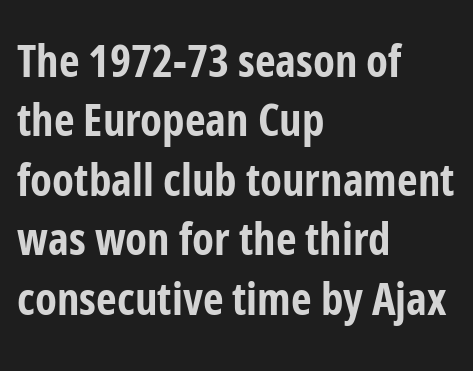
Q: Is the text bold? A: Yes.
Q: Is the text italic (slanted)? A: No, it is upright.
Q: Is the typeface a serif or a sans-serif typeface? A: Sans-serif.
Q: Is the text underlined? A: No.
Q: How is the paragraph aligned? A: Left-aligned.
Q: Is the spacing between letters normal or unusually wide? A: Normal.
Q: Is the spacing between lines tight, normal or loose? A: Normal.
Q: Width (condensed, normal, or wide)? A: Condensed.
Q: Stroke contrast? A: Low.
Q: x-height? A: Medium.
Q: Monospaced? A: No.
